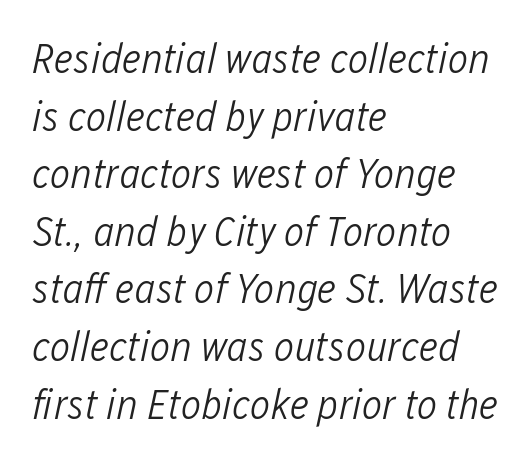
{"italic": "yes", "lean": "right", "slant_degrees": 12, "bold": "no", "weight": "light", "width": "condensed", "stroke_contrast": "low", "x_height": "medium", "monospaced": "no", "underline": "no", "align": "left", "line_spacing": "normal", "line_spacing_ratio": 1.34, "letter_spacing": "normal", "letter_spacing_em": 0.0, "glyph_px": 43}
